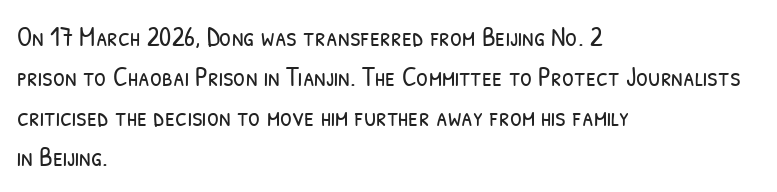
{"bold": "no", "underline": "no", "align": "left", "line_spacing": "normal", "line_spacing_ratio": 1.48, "letter_spacing": "normal", "letter_spacing_em": 0.0, "glyph_px": 27}
